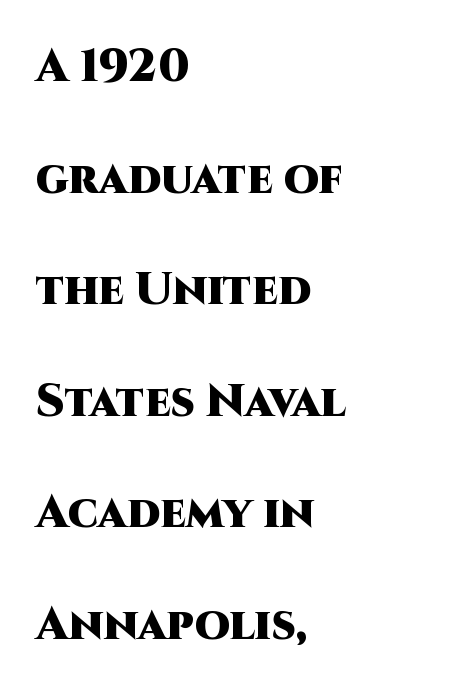
The image shows 45 px heavy sans-serif type, upright; set left-aligned, loose line spacing (2.48x), normal letter spacing, not underlined; high stroke contrast and a large x-height.
